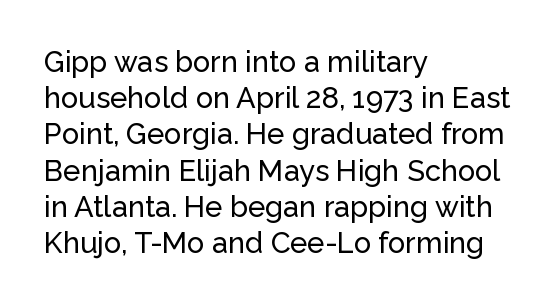
Nope, no serifs anywhere on these letters. Is this a fixed-width face? No — the glyphs have proportional, varying widths. A normal amount of white space separates one row of letters from the next. Beneath every word, the page is bare. Nope, not italic — everything's standing straight.
